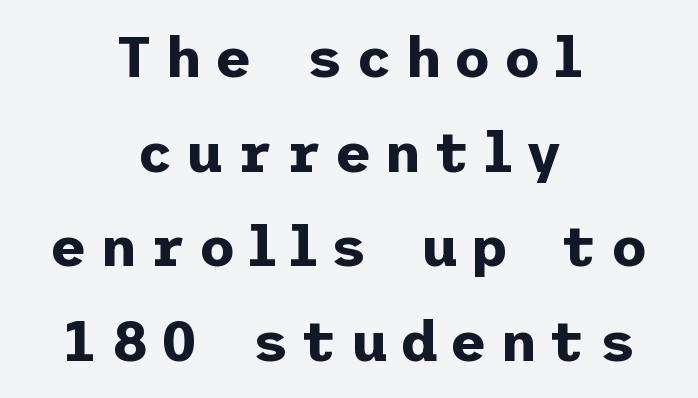
The designer left line spacing at the default. Short note: letters widely spaced. Heavy, bold letterforms. These lines were composed using upright roman letters. The area under the type is left untouched.
